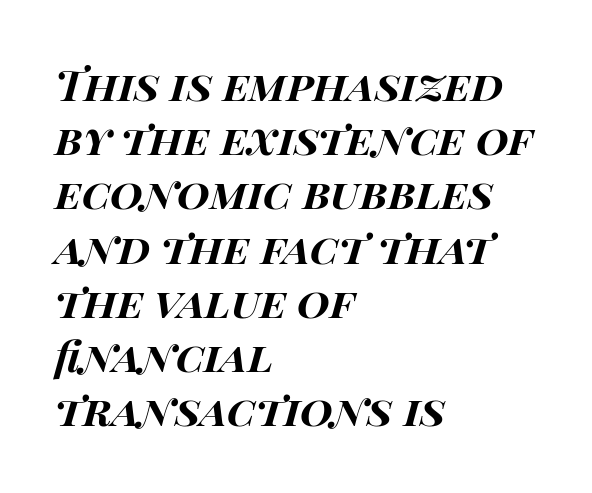
The image shows 42 px bold, wide type, italic (leaning right); set left-aligned, normal line spacing (1.29x), normal letter spacing, not underlined; high stroke contrast and a large x-height.
